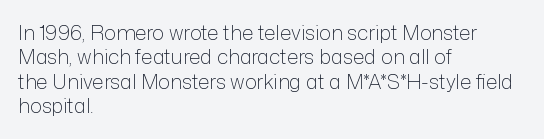
{"italic": "no", "bold": "no", "underline": "no", "align": "left", "line_spacing_ratio": 1.22, "letter_spacing": "normal", "letter_spacing_em": 0.0, "glyph_px": 20}
